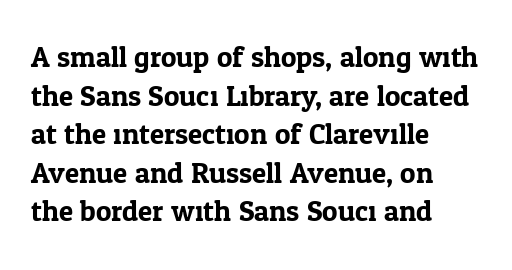
Q: Is the text italic (slanted)? A: No, it is upright.
Q: Is the typeface a serif or a sans-serif typeface? A: Serif.
Q: Is the text underlined? A: No.
Q: How is the paragraph aligned? A: Left-aligned.
Q: Is the spacing between letters normal or unusually wide? A: Normal.
Q: Is the spacing between lines tight, normal or loose? A: Normal.
Q: Width (condensed, normal, or wide)? A: Normal.
Q: Stroke contrast? A: Low.
Q: x-height? A: Medium.
Q: Monospaced? A: No.
